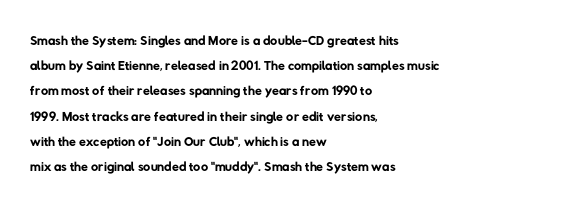
The tracking reads as untouched default to a designer's eye. The ragged edge is on the right, which tells us the setting is flush left. Think standard paragraph weight, or any step lighter than that. The rendering uses a moderate line-height, typical for paragraphs.
